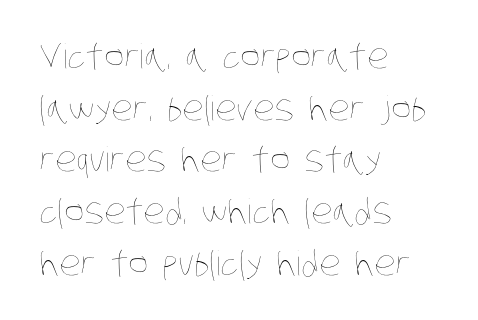
{"bold": "no", "weight": "thin", "width": "condensed", "stroke_contrast": "low", "x_height": "large", "monospaced": "no", "underline": "no", "align": "left", "line_spacing": "normal", "line_spacing_ratio": 1.52, "letter_spacing": "normal", "letter_spacing_em": 0.0, "glyph_px": 34}
